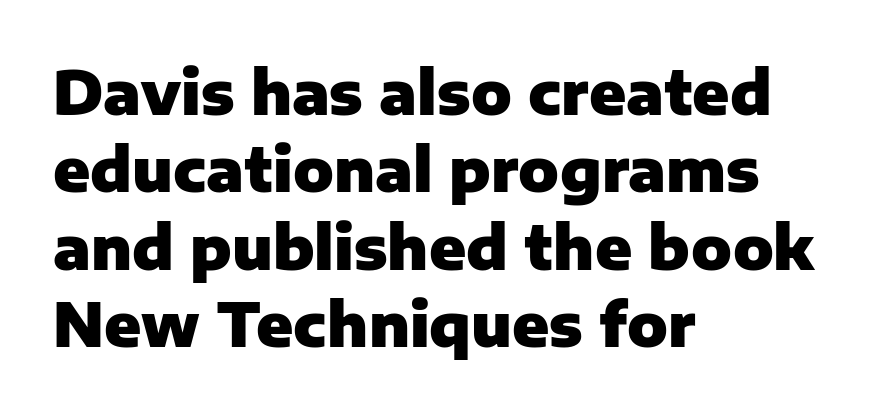
The image shows 60 px heavy sans-serif type, upright; set left-aligned, normal line spacing (1.29x), normal letter spacing, not underlined; low stroke contrast and a medium x-height.
